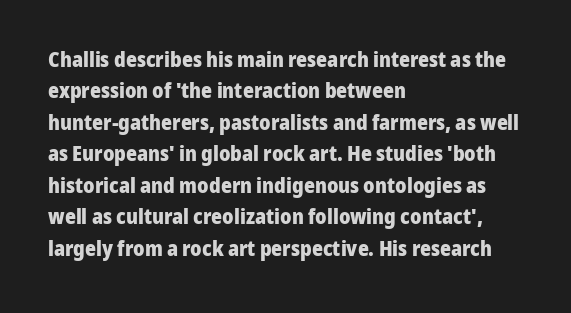
{"italic": "no", "bold": "yes", "underline": "no", "align": "left", "line_spacing": "normal", "line_spacing_ratio": 1.5, "letter_spacing": "normal", "letter_spacing_em": 0.0, "glyph_px": 21}
